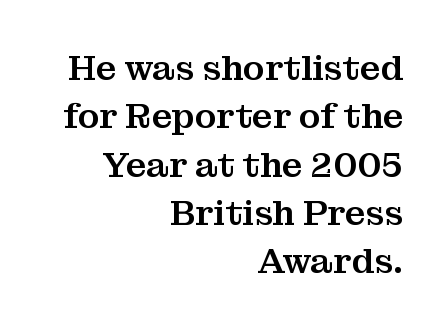
Q: Is the text italic (slanted)? A: No, it is upright.
Q: Is the typeface a serif or a sans-serif typeface? A: Serif.
Q: Is the text underlined? A: No.
Q: How is the paragraph aligned? A: Right-aligned.
Q: Is the spacing between letters normal or unusually wide? A: Normal.
Q: Is the spacing between lines tight, normal or loose? A: Normal.
Q: Width (condensed, normal, or wide)? A: Normal.
Q: Stroke contrast? A: Medium.
Q: x-height? A: Medium.
Q: Monospaced? A: No.
